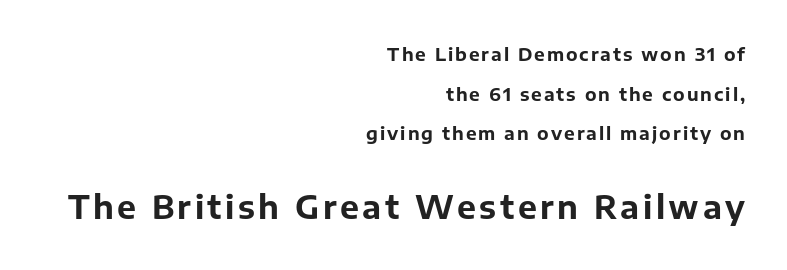
Q: Is the text bold? A: Yes.
Q: Is the text italic (slanted)? A: No, it is upright.
Q: Is the typeface a serif or a sans-serif typeface? A: Sans-serif.
Q: Is the text underlined? A: No.
Q: How is the paragraph aligned? A: Right-aligned.
Q: Is the spacing between lines tight, normal or loose? A: Loose.
Q: Which block of text is set in a larger size, the first (top) or the second (bottom)? A: The second (bottom) one.
Q: Width (condensed, normal, or wide)? A: Normal.
Q: Stroke contrast? A: Low.
Q: x-height? A: Medium.
Q: Monospaced? A: No.
